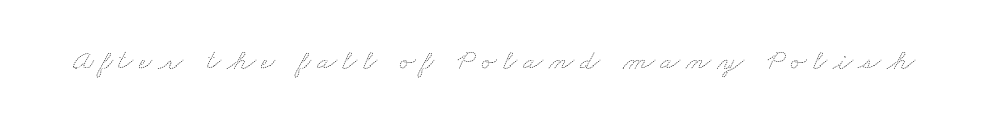
Q: Is the text bold? A: No.
Q: Is the text underlined? A: No.
Q: Is the spacing between letters normal or unusually wide? A: Unusually wide.
Q: Width (condensed, normal, or wide)? A: Wide.
Q: Stroke contrast? A: Medium.
Q: x-height? A: Small.
Q: Monospaced? A: No.
